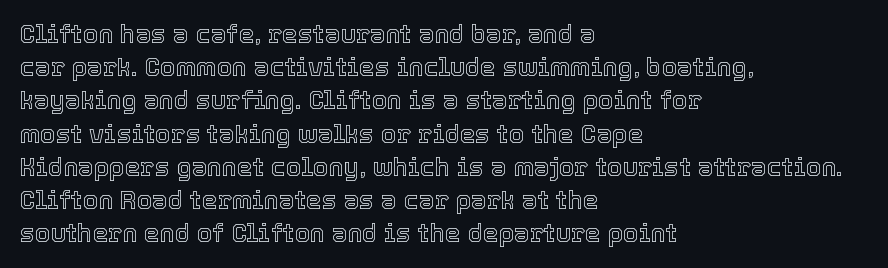
Students, observe: this is what conventionally led text looks like. Look at the tracking — it's just the regular setting, nothing added. The paragraph has a hard left edge and a soft right edge. Check under the words: just untouched page. The lettering holds an erect, upright posture throughout.
